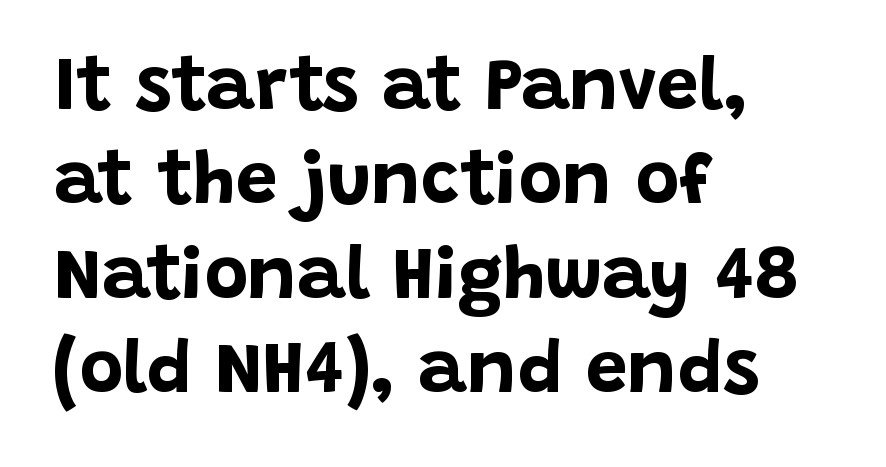
The image shows 75 px bold sans-serif type, upright; set left-aligned, normal line spacing (1.26x), normal letter spacing, not underlined; low stroke contrast and a large x-height.
